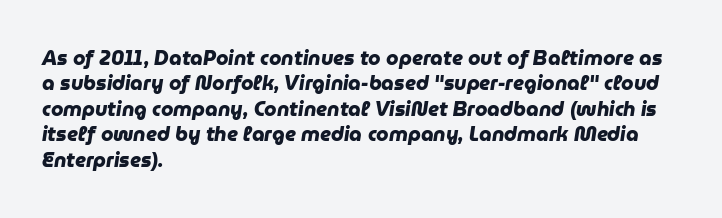
Inter-character spacing is left at the font's built-in metrics. How would I describe the line gaps? Plain and ordinary. The glyphs have the mass of a bold cut. The words here are not underlined.
